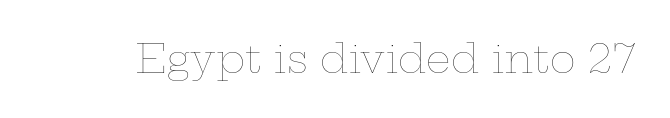
Q: Is the text bold? A: No.
Q: Is the text italic (slanted)? A: No, it is upright.
Q: Is the text underlined? A: No.
Q: Is the spacing between letters normal or unusually wide? A: Normal.
Q: Width (condensed, normal, or wide)? A: Wide.
Q: Stroke contrast? A: Low.
Q: x-height? A: Medium.
Q: Monospaced? A: No.
